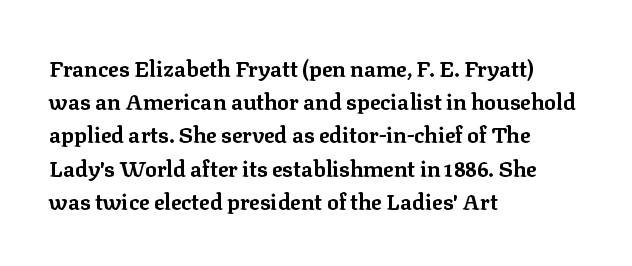
{"italic": "no", "bold": "yes", "underline": "no", "align": "left", "line_spacing": "normal", "line_spacing_ratio": 1.51, "letter_spacing": "normal", "letter_spacing_em": 0.0, "glyph_px": 22}
